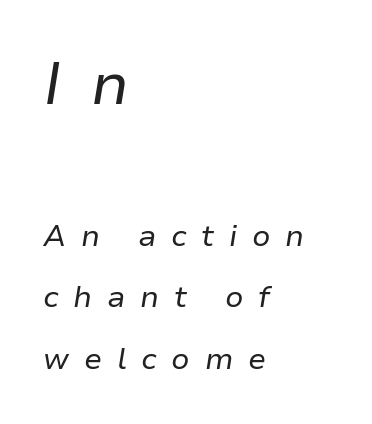
The image shows 60 px regular-weight type, italic (leaning right); set left-aligned, loose line spacing (2.06x), unusually wide letter spacing (+0.49 em), not underlined; the first (top) block is 2.0x larger; low stroke contrast and a medium x-height.
